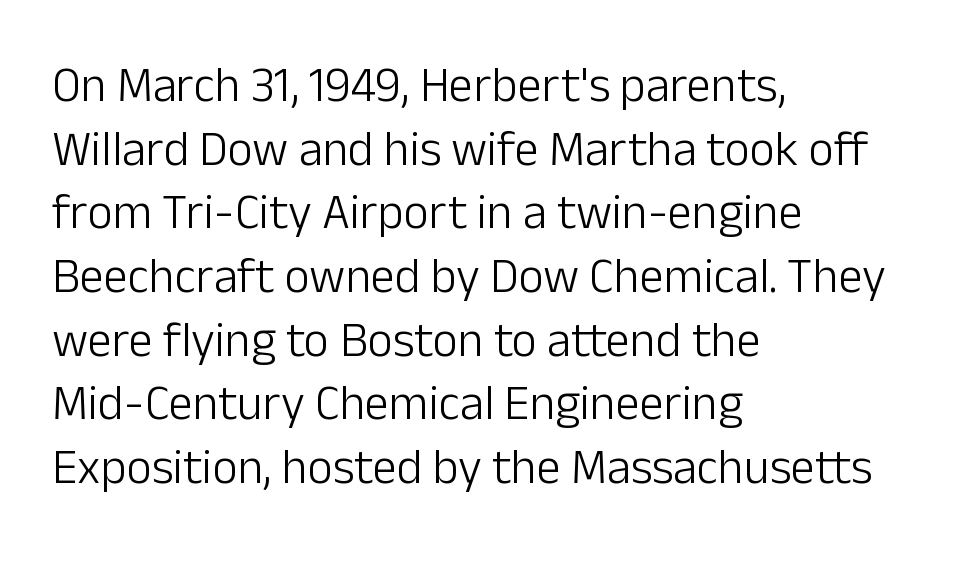
Reading down the column, the eye jumps a familiar distance to each next line. No italicization has been applied; the sample stays upright. The glyphs in this specimen are sans serif. The font sits on the lighter half of the weight spectrum, regular included.
